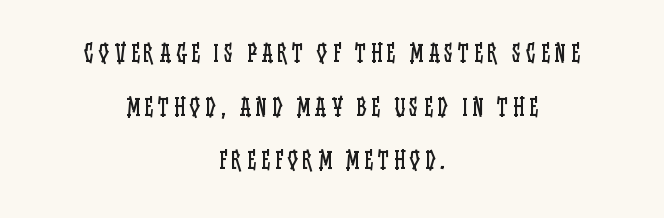
The image shows 23 px text type, upright; set centered, loose line spacing (2.33x), unusually wide letter spacing (+0.21 em), not underlined.
